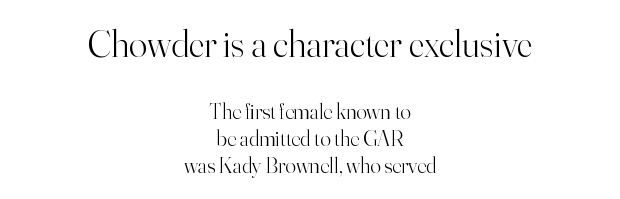
The earlier block is typeset at a bigger size than the later block. Every row of glyphs is offset so its center matches the block's center. Here the designer chose a conventional face with non-uniform glyph widths. Weight: regular or lighter. Check where the strokes stop: tiny serifs finish them off.
